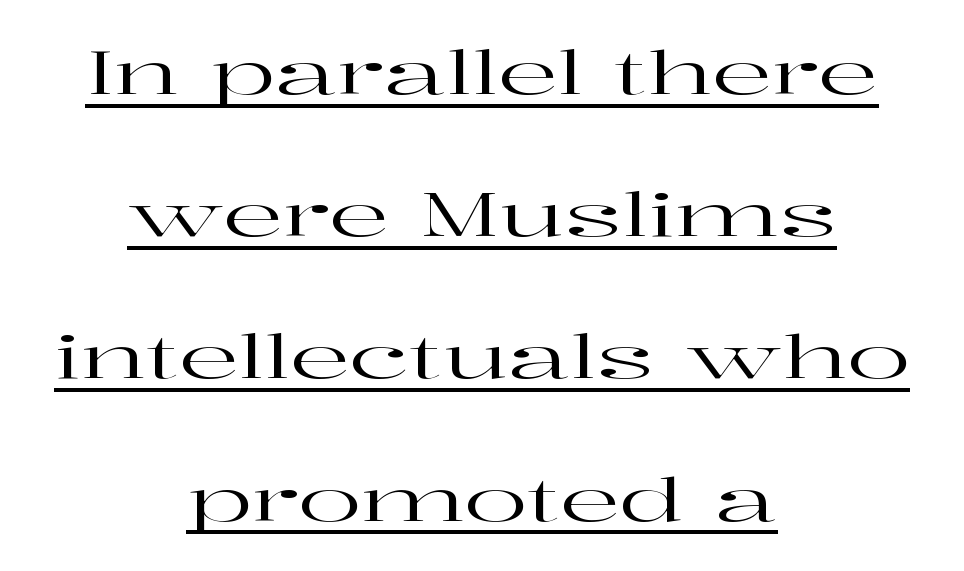
{"serif": "yes", "italic": "no", "width": "wide", "stroke_contrast": "high", "x_height": "medium", "monospaced": "no", "underline": "yes", "align": "center", "line_spacing": "loose", "line_spacing_ratio": 2.41, "letter_spacing": "normal", "letter_spacing_em": 0.0, "glyph_px": 59}
